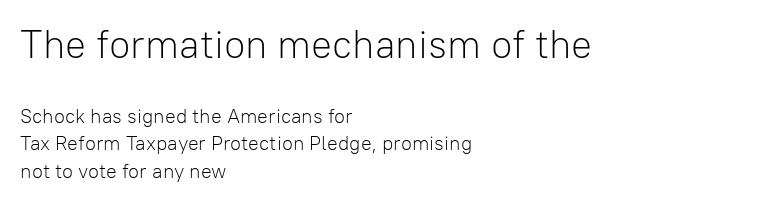
The rendering anchors every line to the left-hand side. Whoever set this made the first block the dominant, larger element. Each row of text sits above clean, open space. Stem width sits at or under what a default text font uses. You could call the tracking neutral — neither tight nor loose.
